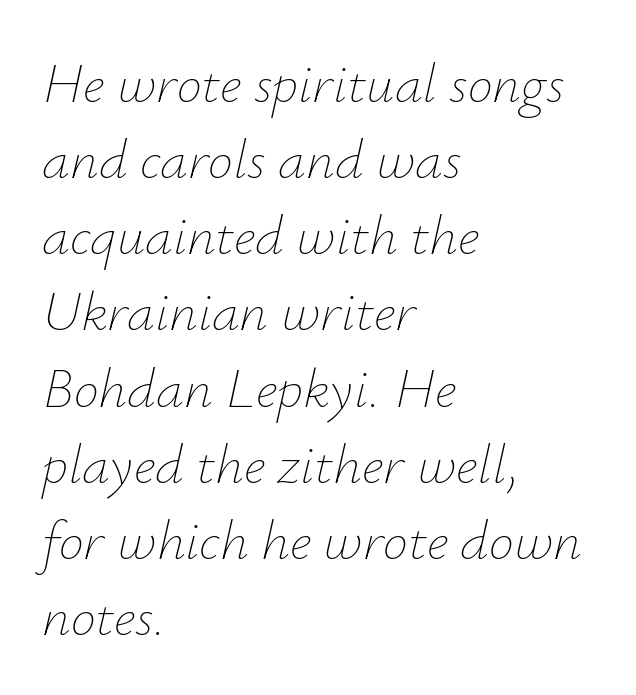
The image shows 56 px thin type, italic (leaning right); set left-aligned, normal line spacing (1.36x), normal letter spacing, not underlined; low stroke contrast and a small x-height.
